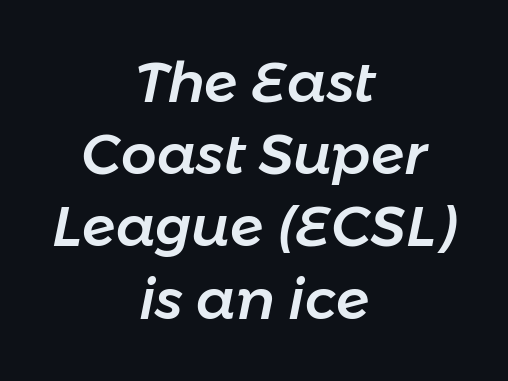
Q: Is the text italic (slanted)? A: Yes, it leans right by about 11 degrees.
Q: Is the text underlined? A: No.
Q: How is the paragraph aligned? A: Centered.
Q: Is the spacing between letters normal or unusually wide? A: Normal.
Q: Is the spacing between lines tight, normal or loose? A: Normal.
Q: Width (condensed, normal, or wide)? A: Normal.
Q: Stroke contrast? A: Low.
Q: x-height? A: Medium.
Q: Monospaced? A: No.
